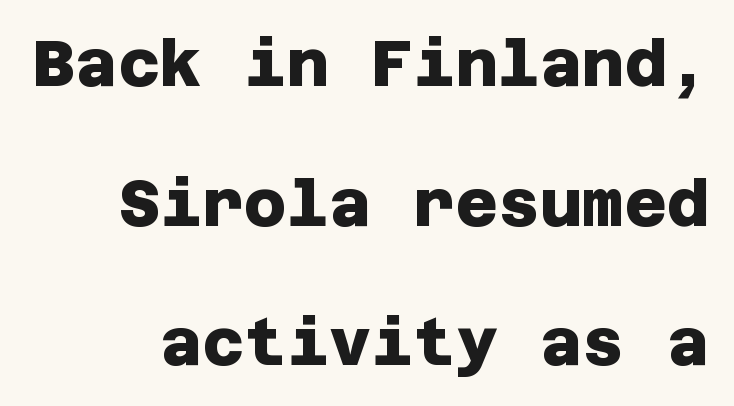
The image shows 65 px heavy sans-serif type; set loose line spacing (2.15x), normal letter spacing, not underlined; low stroke contrast and a large x-height.
